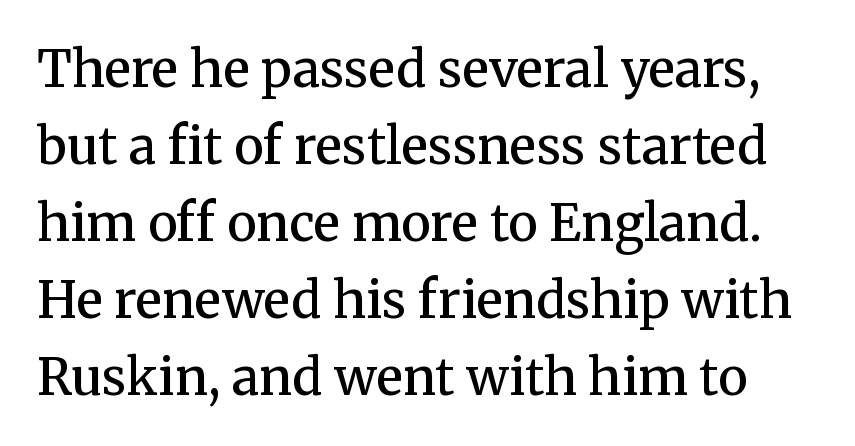
The image shows 50 px semibold serif type, upright; set normal line spacing (1.54x), normal letter spacing, not underlined; medium stroke contrast and a medium x-height.
